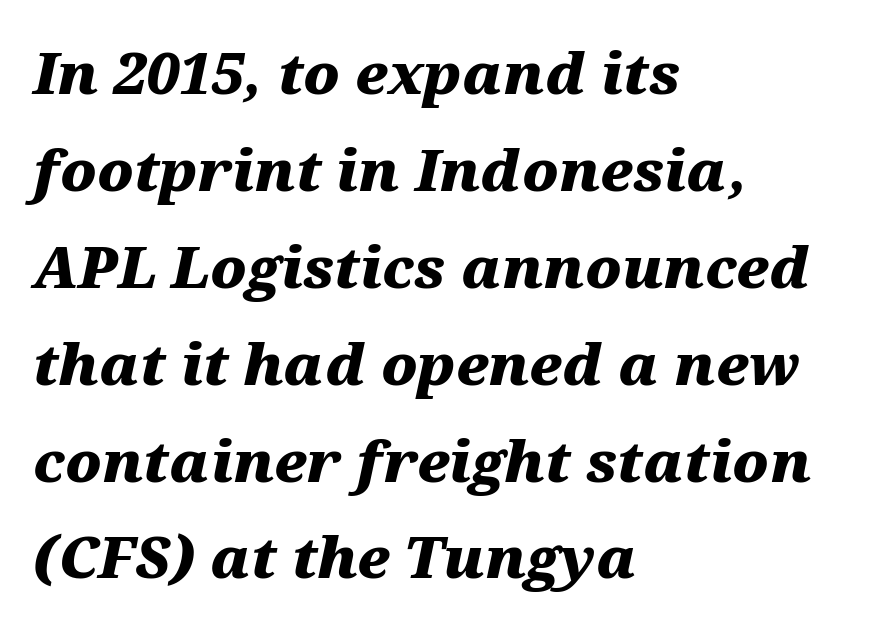
Nobody drew a line under any word here. Emphasis by weight is at full strength: bold. The line-height multiplier appears to be the usual default. The rag falls on the right side of this text block. Quick note: italic. The letters advance in unequal steps, a hallmark of proportional type.
